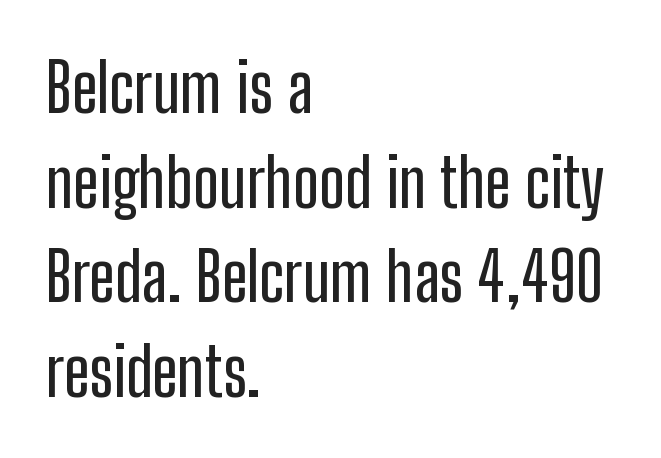
The image shows 68 px condensed sans-serif type, upright; set left-aligned, normal line spacing (1.39x), normal letter spacing, not underlined; low stroke contrast and a medium x-height.
